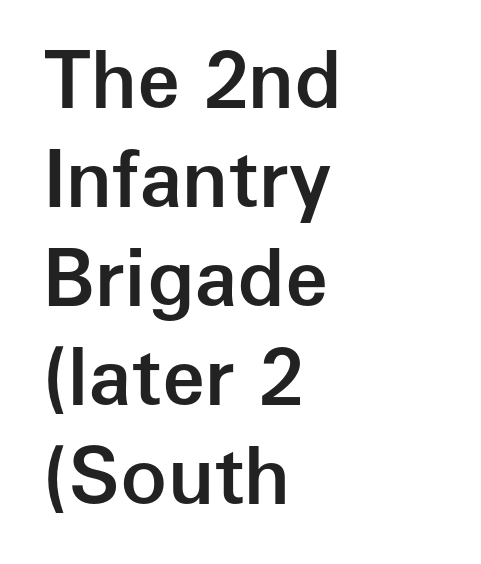
{"serif": "no", "italic": "no", "bold": "semi", "weight": "semibold", "width": "normal", "stroke_contrast": "low", "x_height": "medium", "monospaced": "no", "underline": "no", "align": "left", "line_spacing": "normal", "line_spacing_ratio": 1.27, "letter_spacing": "normal", "letter_spacing_em": 0.0, "glyph_px": 78}
